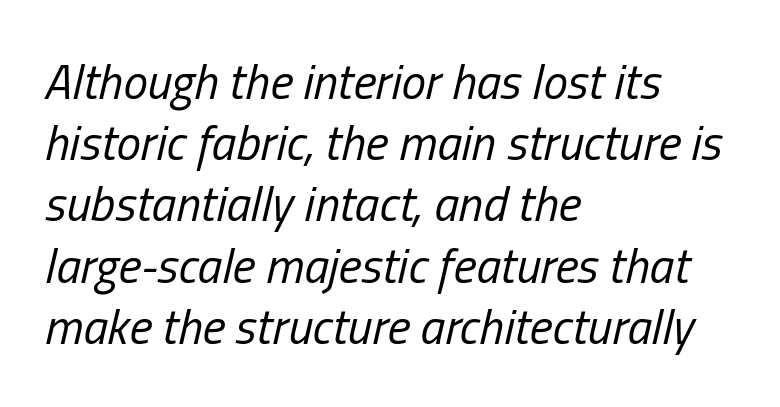
What stands out about the letter spacing? Nothing — it is the standard amount. The lettering tilts uniformly, giving the passage an italic look. Think of a printed novel: that variable character pitch is what you see here. The zone under the glyphs is completely vacant. The face looks like a standard text weight, possibly lighter. The vertical gap from one line to the next is medium.
